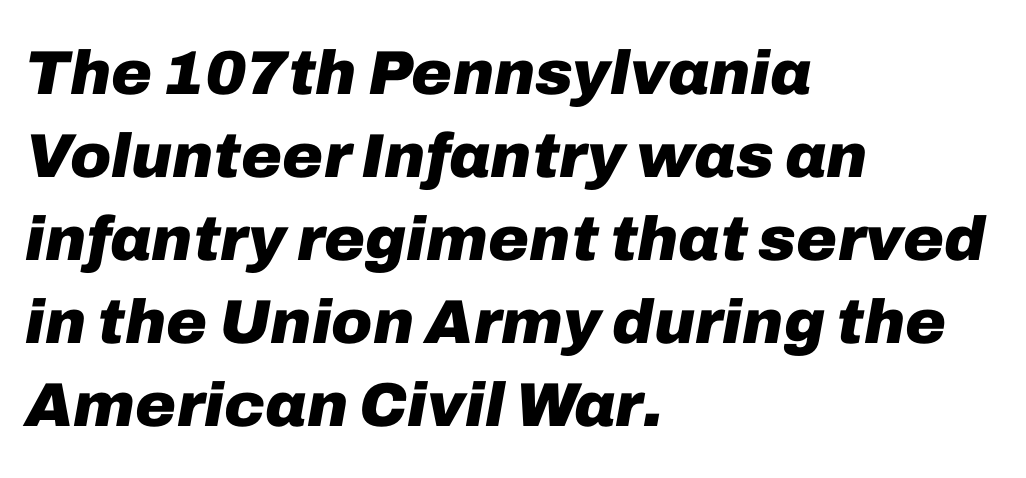
Q: Is the text bold? A: Yes.
Q: Is the text italic (slanted)? A: Yes, it leans right by about 10 degrees.
Q: Is the text underlined? A: No.
Q: How is the paragraph aligned? A: Left-aligned.
Q: Is the spacing between letters normal or unusually wide? A: Normal.
Q: Is the spacing between lines tight, normal or loose? A: Normal.
Q: Width (condensed, normal, or wide)? A: Normal.
Q: Stroke contrast? A: Low.
Q: x-height? A: Medium.
Q: Monospaced? A: No.
